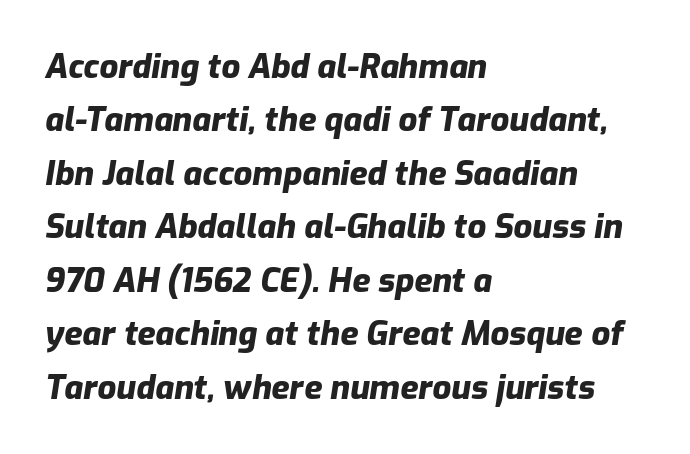
{"italic": "yes", "lean": "right", "slant_degrees": 9, "bold": "yes", "weight": "heavy", "width": "normal", "stroke_contrast": "low", "x_height": "medium", "monospaced": "no", "underline": "no", "align": "left", "line_spacing": "normal", "line_spacing_ratio": 1.62, "letter_spacing": "normal", "letter_spacing_em": 0.0, "glyph_px": 33}
